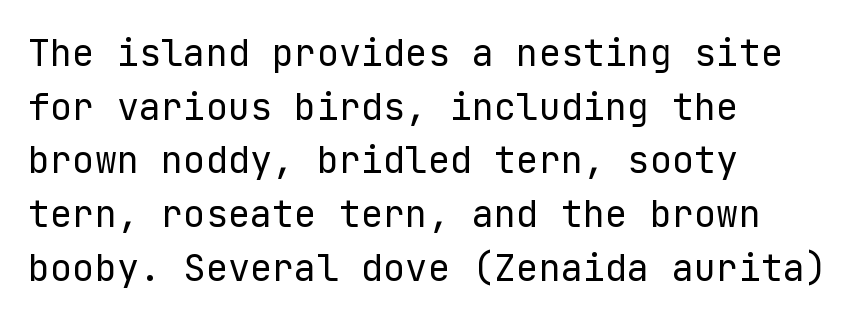
{"serif": "no", "italic": "no", "bold": "no", "weight": "regular", "width": "normal", "stroke_contrast": "low", "x_height": "medium", "underline": "no", "align": "left", "line_spacing": "normal", "line_spacing_ratio": 1.45, "letter_spacing": "normal", "letter_spacing_em": 0.0, "glyph_px": 37}
